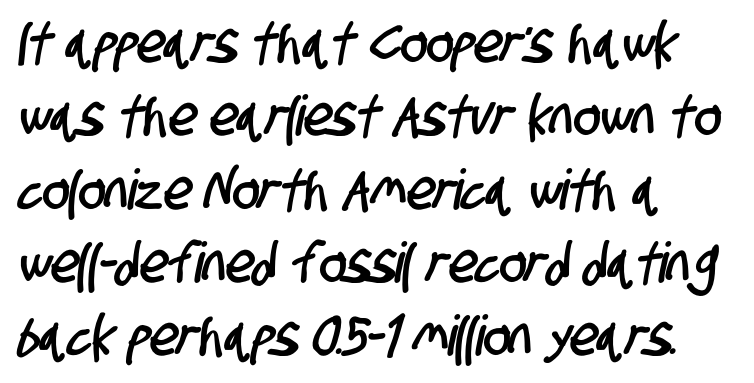
The rendering keeps characters at their native spacing. Line beginnings align vertically; line endings do not. Is this a fixed-width face? No — the glyphs have proportional, varying widths. Unlike a traditional serif, this face leaves its strokes unadorned. Students, observe: this is what conventionally led text looks like. Decoration check: the copy has no underline.
